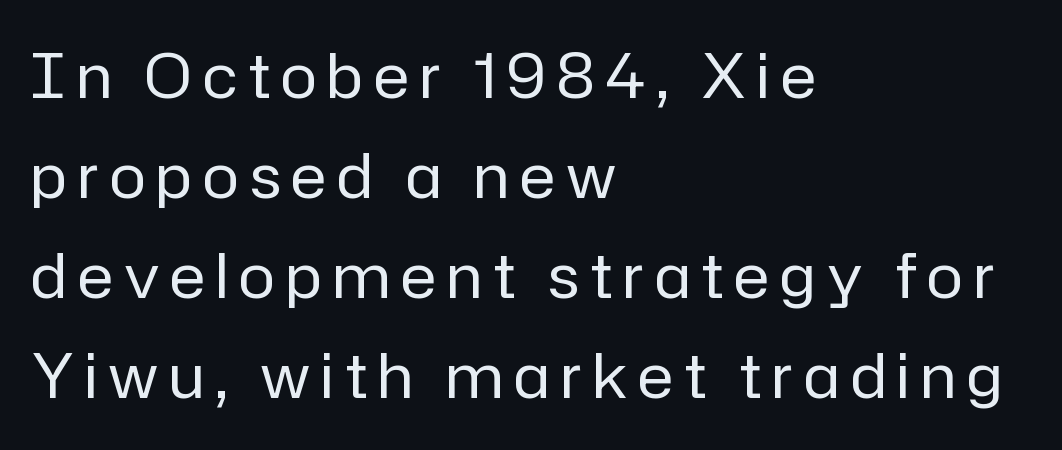
The image shows 61 px regular-weight sans-serif type, upright; set left-aligned, normal line spacing (1.64x), not underlined; low stroke contrast and a medium x-height.
